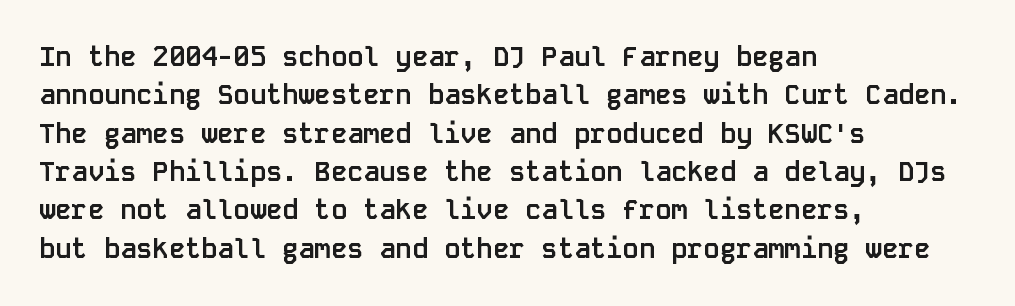
Glyph-to-glyph distance matches everyday printed text. Notice how thick the strokes are: this is what a full bold looks like. A normal amount of white space separates one row of letters from the next. Only glyphs here, with clear space below each row. Vertical strokes here are truly vertical.
